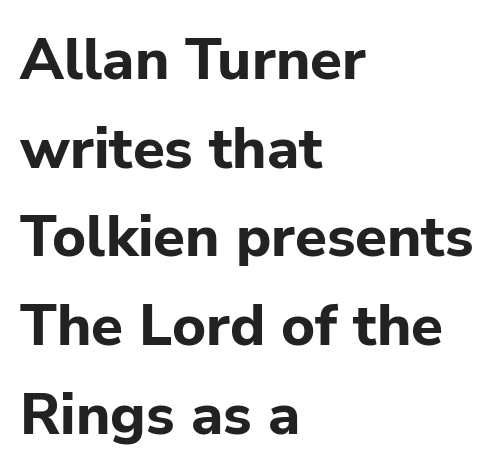
Q: Is the text bold? A: Yes.
Q: Is the text italic (slanted)? A: No, it is upright.
Q: Is the typeface a serif or a sans-serif typeface? A: Sans-serif.
Q: Is the text underlined? A: No.
Q: How is the paragraph aligned? A: Left-aligned.
Q: Is the spacing between letters normal or unusually wide? A: Normal.
Q: Is the spacing between lines tight, normal or loose? A: Normal.
Q: Width (condensed, normal, or wide)? A: Normal.
Q: Stroke contrast? A: Low.
Q: x-height? A: Medium.
Q: Monospaced? A: No.
